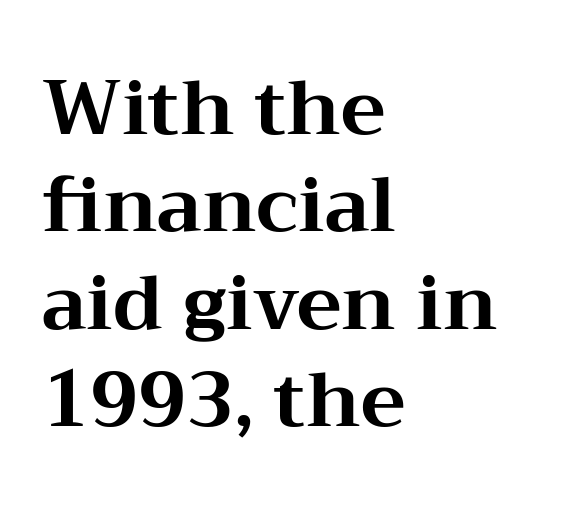
The image shows 76 px bold, wide serif type, upright; set left-aligned, normal line spacing (1.28x), normal letter spacing, not underlined; medium stroke contrast and a medium x-height.
